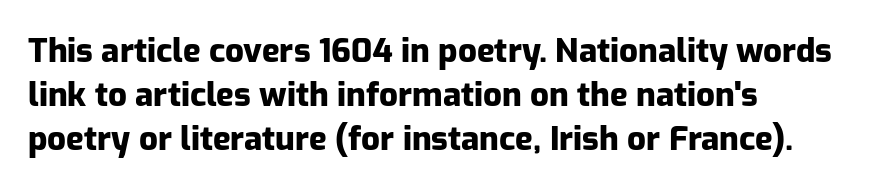
{"serif": "no", "italic": "no", "bold": "yes", "weight": "heavy", "width": "normal", "stroke_contrast": "low", "x_height": "medium", "monospaced": "no", "underline": "no", "align": "left", "line_spacing": "normal", "line_spacing_ratio": 1.33, "letter_spacing": "normal", "letter_spacing_em": 0.0, "glyph_px": 33}
